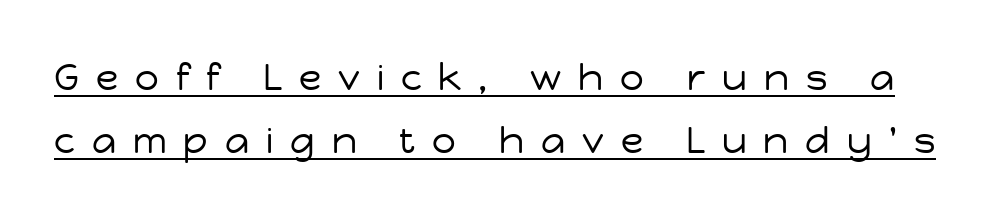
Q: Is the text bold? A: No.
Q: Is the text italic (slanted)? A: No, it is upright.
Q: Is the typeface a serif or a sans-serif typeface? A: Sans-serif.
Q: Is the text underlined? A: Yes.
Q: Is the spacing between letters normal or unusually wide? A: Unusually wide.
Q: Width (condensed, normal, or wide)? A: Normal.
Q: Stroke contrast? A: Low.
Q: x-height? A: Medium.
Q: Monospaced? A: No.
